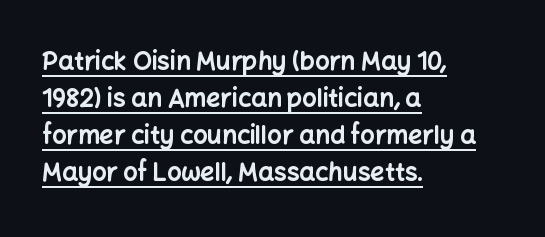
Q: Is the text bold? A: Yes.
Q: Is the text italic (slanted)? A: No, it is upright.
Q: Is the text underlined? A: Yes.
Q: How is the paragraph aligned? A: Left-aligned.
Q: Is the spacing between letters normal or unusually wide? A: Normal.
Q: Is the spacing between lines tight, normal or loose? A: Normal.
